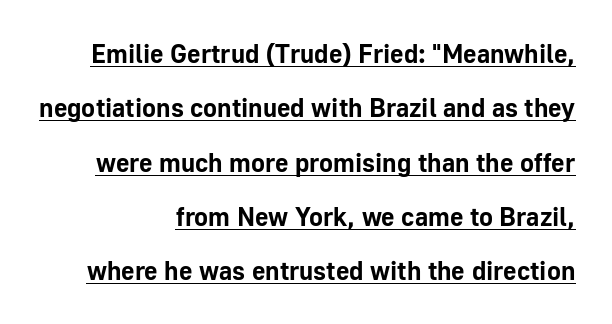
Does a line run under the words? Yes, clearly. Horizontally, the lines are justified to the trailing edge only. Posture: vertical. In terms of weight, the rendering is a true, heavy bold.
